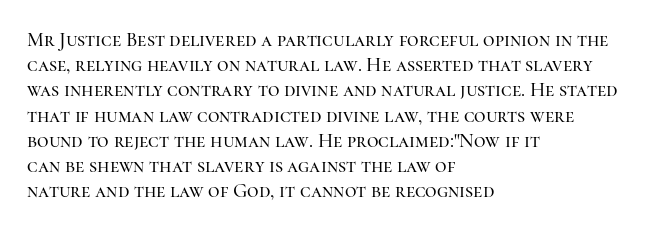
Q: Is the text italic (slanted)? A: No, it is upright.
Q: Is the text underlined? A: No.
Q: How is the paragraph aligned? A: Left-aligned.
Q: Is the spacing between letters normal or unusually wide? A: Normal.
Q: Is the spacing between lines tight, normal or loose? A: Normal.
